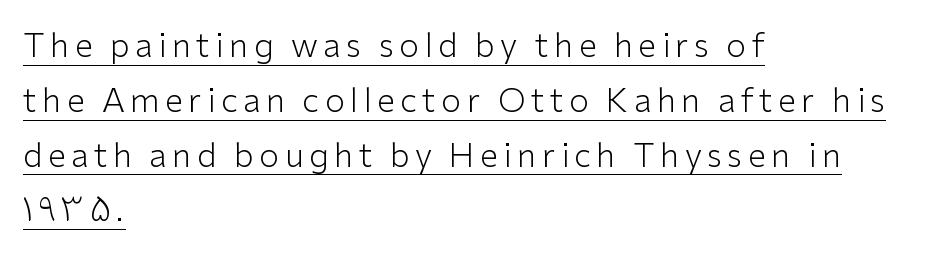
{"serif": "no", "italic": "no", "bold": "no", "weight": "light", "width": "normal", "stroke_contrast": "low", "x_height": "medium", "monospaced": "no", "underline": "yes", "align": "left", "line_spacing": "normal", "line_spacing_ratio": 1.66, "glyph_px": 33}
